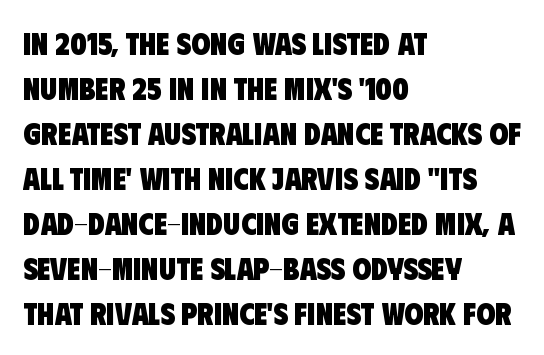
The text block is weighted toward the left margin, trailing off unevenly rightward. Horizontal bands of white between lines are of average thickness. Each glyph is drawn with heavy, bold strokes. The horizontal fit of the characters is conventional and even.
